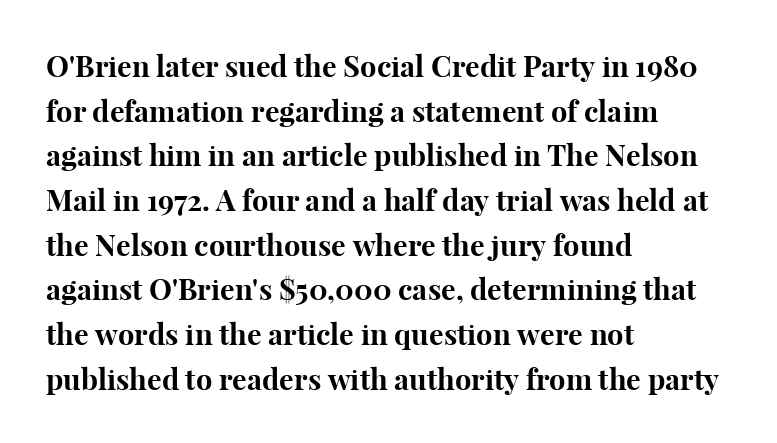
Underline: absent. If you drew a line through each stem, it would be perfectly vertical. The tracking reads as untouched default to a designer's eye. The typesetting leans heavy: a genuine bold. Successive baselines arrive at the customary interval. Spacing verdict: proportional, widths tailored to each character.
